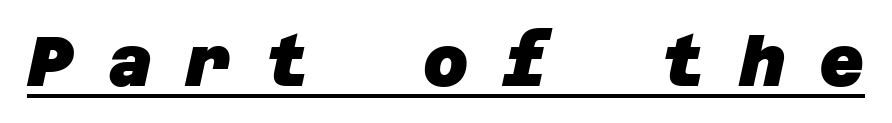
Q: Is the text bold? A: Yes.
Q: Is the typeface a serif or a sans-serif typeface? A: Sans-serif.
Q: Is the text underlined? A: Yes.
Q: Is the spacing between letters normal or unusually wide? A: Unusually wide.
Q: Width (condensed, normal, or wide)? A: Normal.
Q: Stroke contrast? A: Low.
Q: x-height? A: Large.
